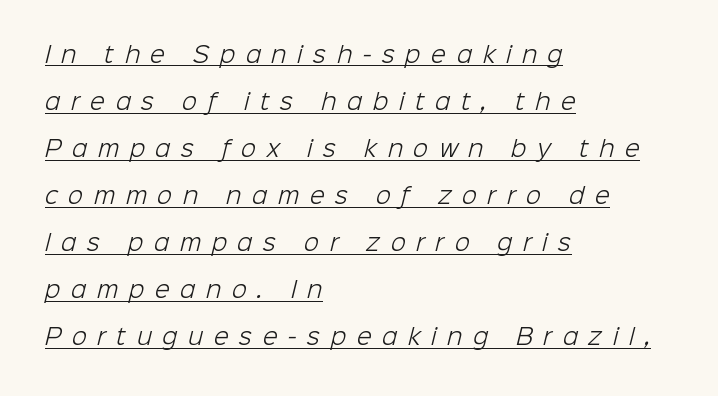
{"bold": "no", "underline": "yes", "align": "left", "line_spacing": "loose", "line_spacing_ratio": 2.14, "letter_spacing": "wide", "letter_spacing_em": 0.48, "glyph_px": 22}
